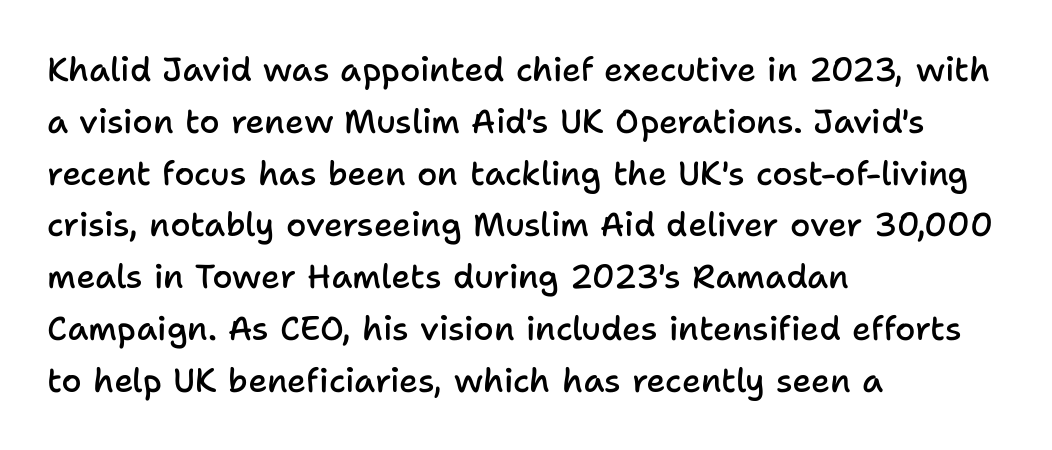
You can tell it's not italic because the verticals are truly vertical. Character widths vary here, with narrow letters taking less room than wide ones. Is there much room between lines? A standard amount, neither cramped nor airy. Plain, unruled lines of type. Typesetter's note: demi weight, one step under bold.
